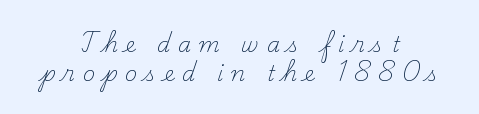
The image shows 21 px text type; set centered, normal line spacing (1.36x), unusually wide letter spacing (+0.37 em), not underlined.
